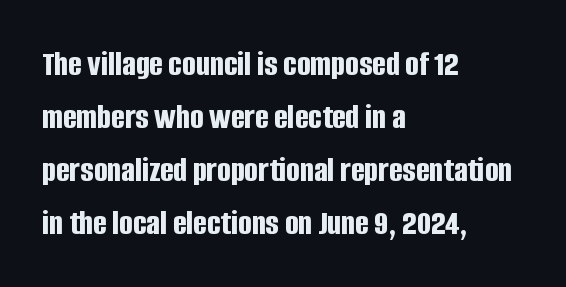
{"serif": "no", "italic": "no", "bold": "yes", "weight": "bold", "width": "condensed", "stroke_contrast": "low", "x_height": "large", "monospaced": "no", "underline": "no", "align": "left", "line_spacing": "normal", "line_spacing_ratio": 1.47, "letter_spacing": "normal", "letter_spacing_em": 0.0, "glyph_px": 36}
